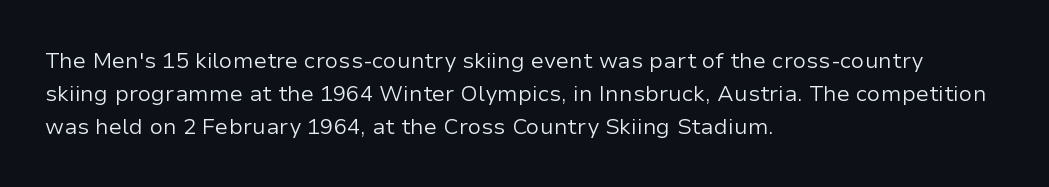
In terms of leading, this rendering sits right in the middle. Quick note: not italic, upright. Stems here are at most as thick as an everyday book face. Letter spacing: default.
